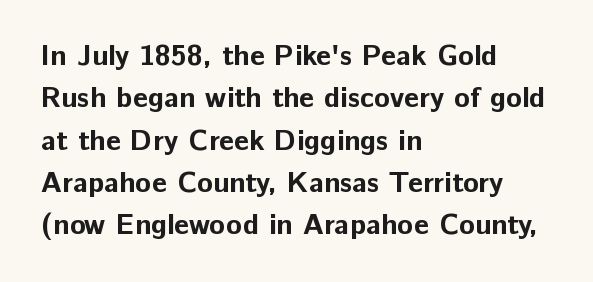
{"serif": "no", "italic": "no", "bold": "yes", "weight": "bold", "width": "normal", "stroke_contrast": "low", "x_height": "medium", "monospaced": "no", "underline": "no", "align": "left", "line_spacing": "normal", "line_spacing_ratio": 1.46, "letter_spacing": "normal", "letter_spacing_em": 0.0, "glyph_px": 29}
